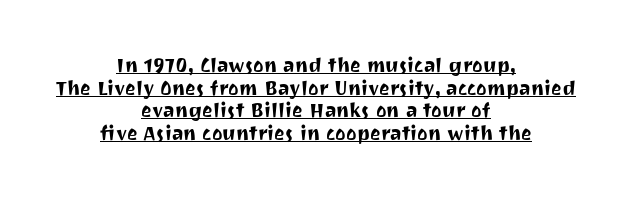
The image shows 20 px text type, upright; set centered, tight line spacing (1.13x), normal letter spacing, underlined.
